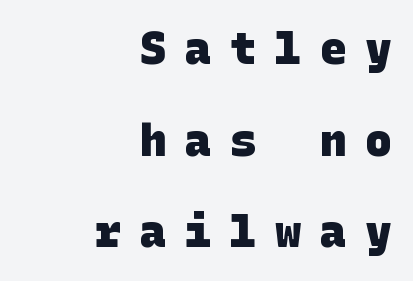
{"serif": "no", "bold": "yes", "weight": "heavy", "width": "normal", "stroke_contrast": "low", "x_height": "large", "underline": "no", "align": "right", "line_spacing": "loose", "line_spacing_ratio": 2.08, "letter_spacing": "wide", "letter_spacing_em": 0.42, "glyph_px": 44}
